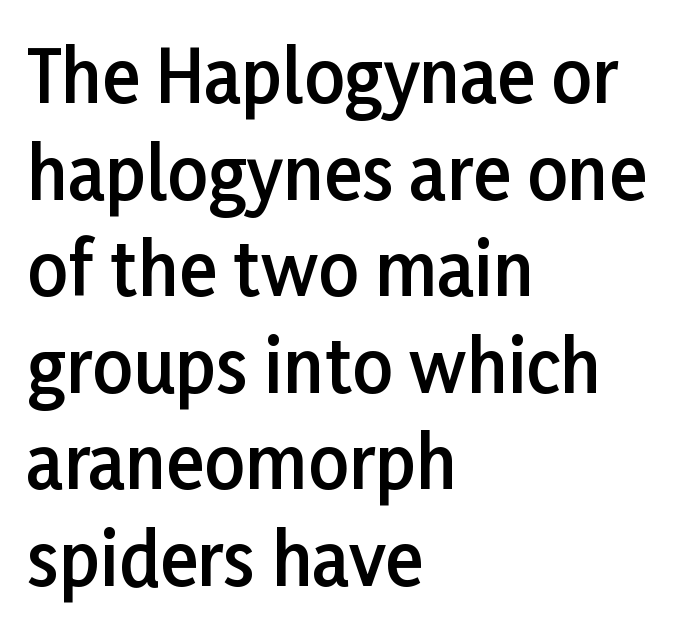
The image shows 71 px semibold sans-serif type, upright; set left-aligned, normal line spacing (1.36x), normal letter spacing, not underlined; low stroke contrast and a medium x-height.
